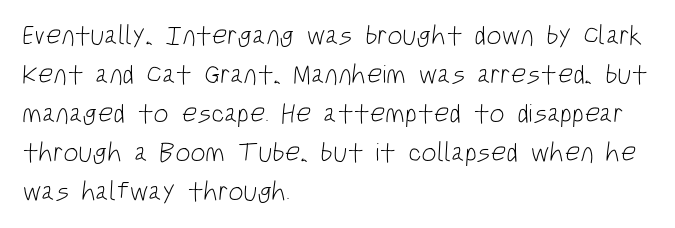
The image shows 27 px text type; set left-aligned, normal line spacing (1.44x), normal letter spacing, not underlined.
